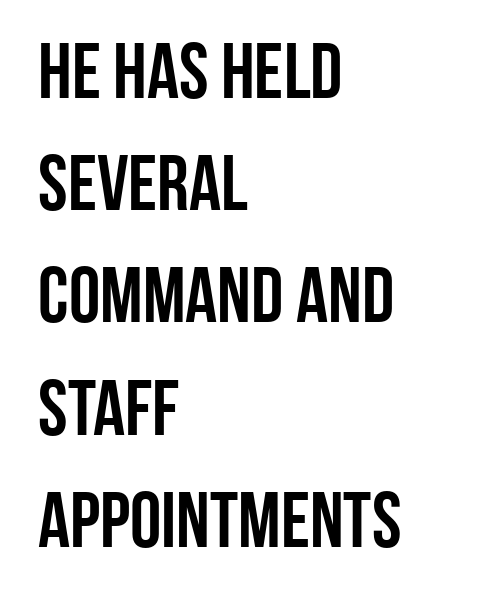
{"serif": "no", "italic": "no", "width": "condensed", "stroke_contrast": "low", "x_height": "large", "monospaced": "no", "underline": "no", "align": "left", "line_spacing": "normal", "line_spacing_ratio": 1.42, "letter_spacing": "normal", "letter_spacing_em": 0.0, "glyph_px": 79}
